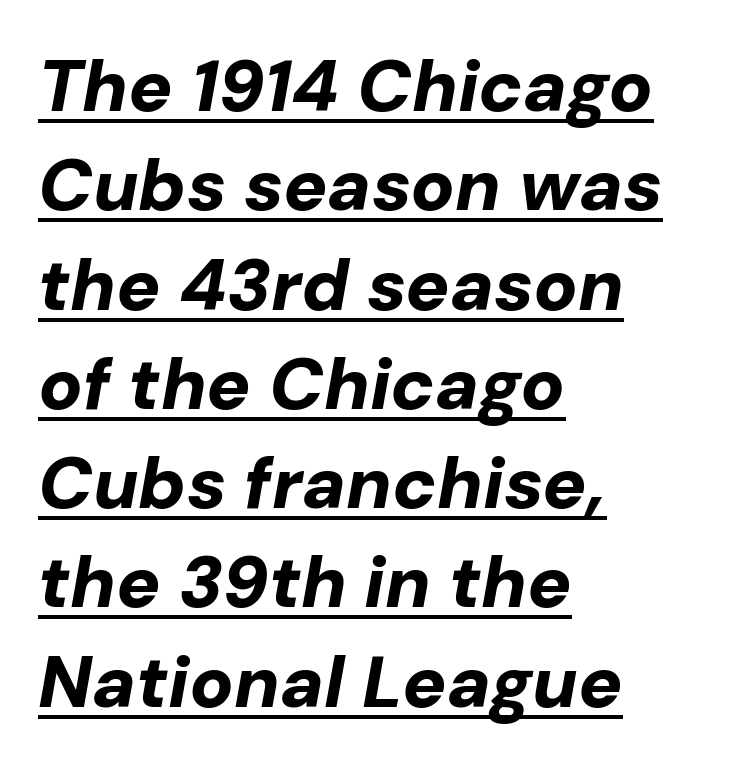
Evenly set lines give the paragraph a standard silhouette. The typesetting leans heavy: a genuine bold. Somebody hit Ctrl+U on this one — the words are underlined. Honestly, the letter spacing is just normal — you wouldn't notice it. Does the copy run flush right? No — it runs flush left.
